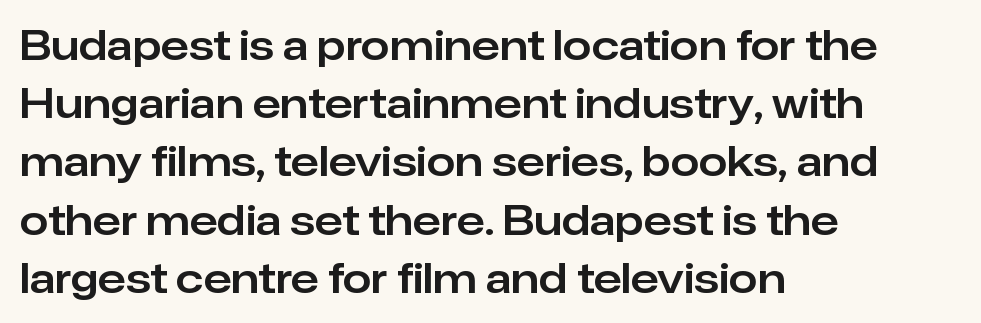
Q: Is the text italic (slanted)? A: No, it is upright.
Q: Is the typeface a serif or a sans-serif typeface? A: Sans-serif.
Q: Is the text underlined? A: No.
Q: How is the paragraph aligned? A: Left-aligned.
Q: Is the spacing between letters normal or unusually wide? A: Normal.
Q: Is the spacing between lines tight, normal or loose? A: Normal.
Q: Width (condensed, normal, or wide)? A: Normal.
Q: Stroke contrast? A: Low.
Q: x-height? A: Medium.
Q: Monospaced? A: No.
